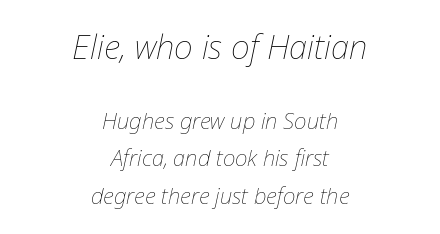
Weight: not bold — regular or lighter. The passage shown stacks its lines at a standard gap. A student would call this center alignment; a typographer would say set centered. Every character sits at an angle, as italics do. Anything drawn beneath the words? Only blank space. Between these two stacked blocks, the higher one wins on size.
